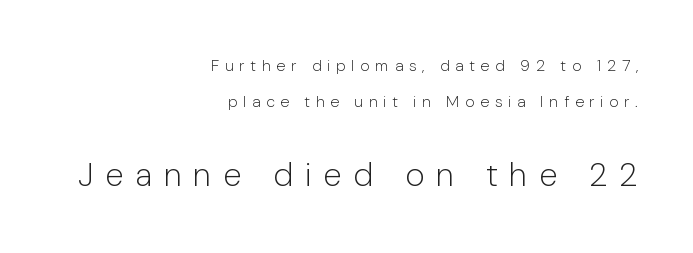
The image shows 33 px light sans-serif type, upright; set right-aligned, loose line spacing (2.25x), unusually wide letter spacing (+0.36 em), not underlined; the second (bottom) block is 2.06x larger; low stroke contrast and a medium x-height.
